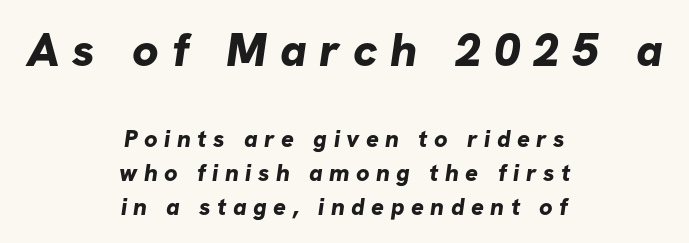
How heavy is the stroke? Heavy — this is a bold. The passage shown is typed in a proportional face where columns would drift. Each new line begins a customary step beneath the previous one. Nobody drew a line under any word here.
